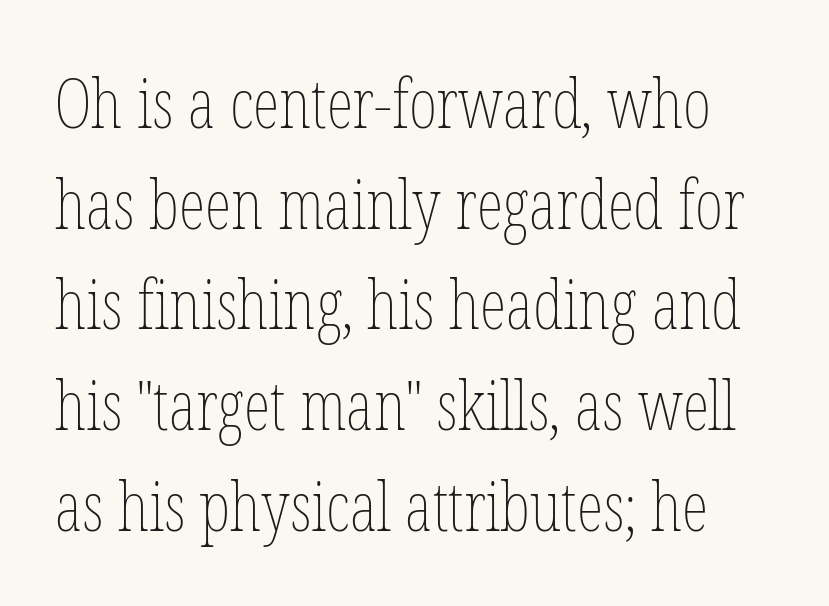
The image shows 68 px thin, condensed type, upright; set normal line spacing (1.48x), normal letter spacing, not underlined; low stroke contrast and a medium x-height.
